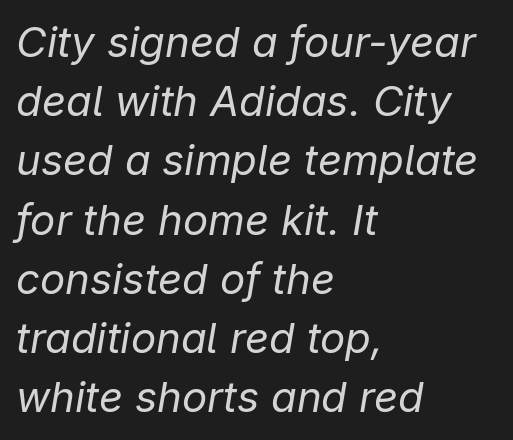
The image shows 42 px regular-weight type, italic (leaning right); set left-aligned, normal line spacing (1.41x), normal letter spacing, not underlined; low stroke contrast and a medium x-height.
